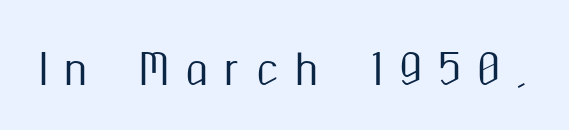
The image shows 42 px condensed sans-serif type, upright; set unusually wide letter spacing (+0.37 em), not underlined; medium stroke contrast and a medium x-height.
